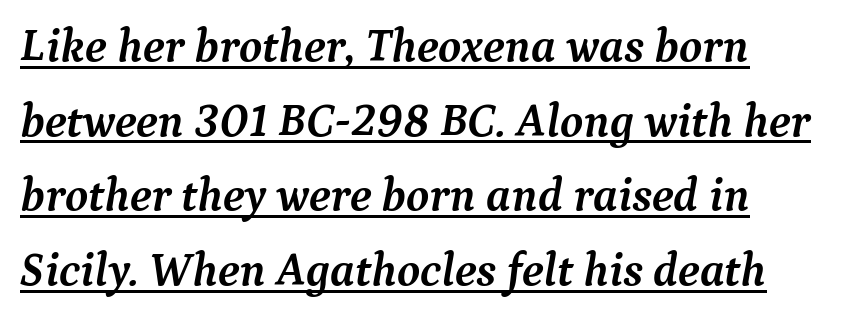
The image shows 47 px semibold serif type, italic (leaning right); set left-aligned, normal line spacing (1.59x), normal letter spacing, underlined; medium stroke contrast and a medium x-height.
